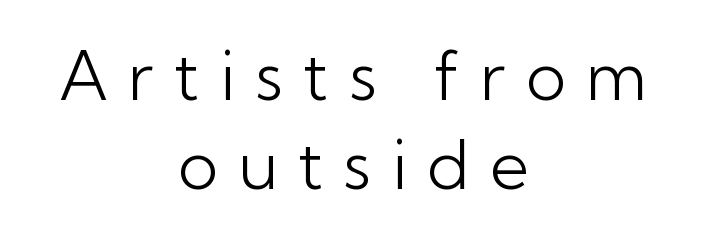
Q: Is the text bold? A: No.
Q: Is the text italic (slanted)? A: No, it is upright.
Q: Is the typeface a serif or a sans-serif typeface? A: Sans-serif.
Q: Is the text underlined? A: No.
Q: How is the paragraph aligned? A: Centered.
Q: Is the spacing between letters normal or unusually wide? A: Unusually wide.
Q: Is the spacing between lines tight, normal or loose? A: Normal.
Q: Width (condensed, normal, or wide)? A: Normal.
Q: Stroke contrast? A: Low.
Q: x-height? A: Medium.
Q: Monospaced? A: No.
